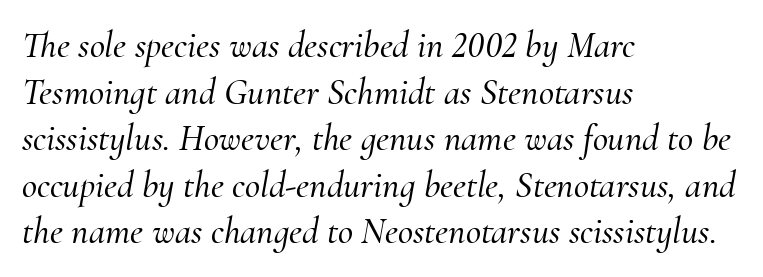
Q: Is the text italic (slanted)? A: Yes, it leans right by about 10 degrees.
Q: Is the typeface a serif or a sans-serif typeface? A: Serif.
Q: Is the text underlined? A: No.
Q: How is the paragraph aligned? A: Left-aligned.
Q: Is the spacing between letters normal or unusually wide? A: Normal.
Q: Is the spacing between lines tight, normal or loose? A: Normal.
Q: Width (condensed, normal, or wide)? A: Normal.
Q: Stroke contrast? A: Medium.
Q: x-height? A: Small.
Q: Monospaced? A: No.
